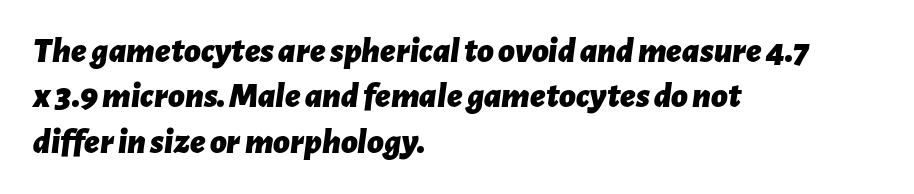
{"italic": "yes", "lean": "right", "slant_degrees": 7, "bold": "yes", "weight": "bold", "width": "normal", "stroke_contrast": "low", "x_height": "medium", "monospaced": "no", "underline": "no", "align": "left", "line_spacing": "normal", "line_spacing_ratio": 1.26, "letter_spacing": "normal", "letter_spacing_em": 0.0, "glyph_px": 36}
